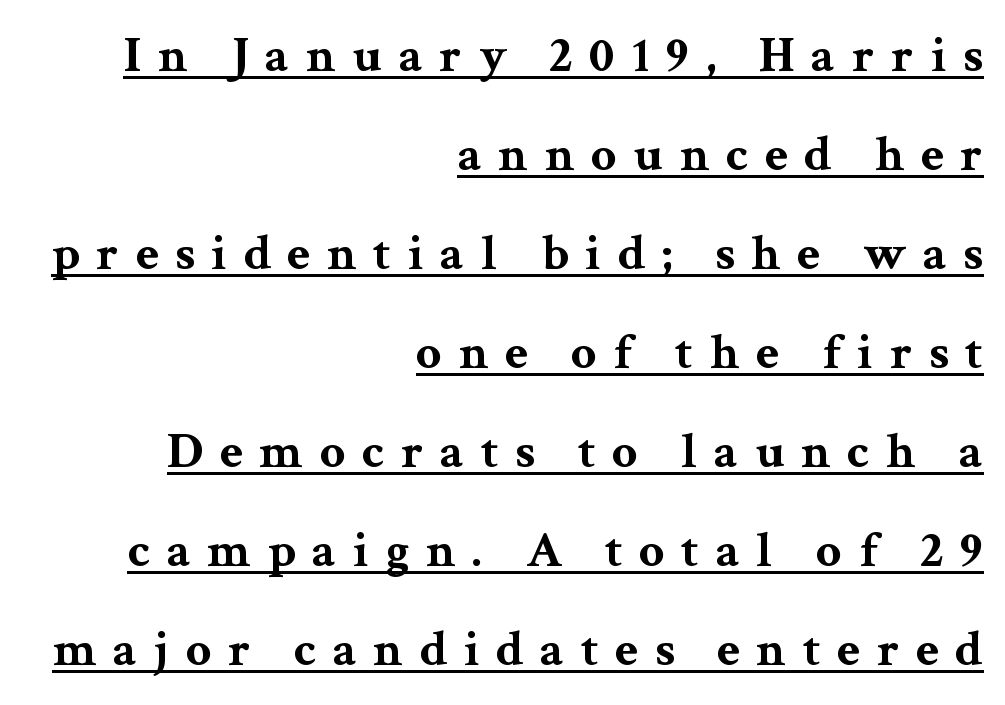
Q: Is the text bold? A: Yes.
Q: Is the text italic (slanted)? A: No, it is upright.
Q: Is the typeface a serif or a sans-serif typeface? A: Serif.
Q: Is the text underlined? A: Yes.
Q: How is the paragraph aligned? A: Right-aligned.
Q: Is the spacing between letters normal or unusually wide? A: Unusually wide.
Q: Is the spacing between lines tight, normal or loose? A: Loose.
Q: Width (condensed, normal, or wide)? A: Wide.
Q: Stroke contrast? A: Medium.
Q: x-height? A: Medium.
Q: Monospaced? A: No.
